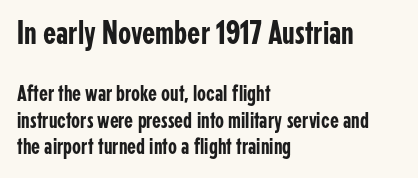
The image shows 34 px condensed sans-serif type, upright; set left-aligned, tight line spacing (1.15x), normal letter spacing, not underlined; the first (top) block is 1.48x larger; low stroke contrast and a medium x-height.
